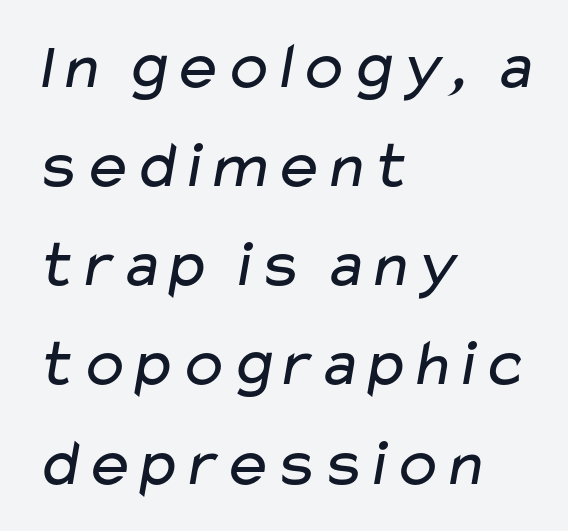
The image shows 67 px regular-weight, wide sans-serif type; set left-aligned, normal line spacing (1.48x), normal letter spacing, not underlined; low stroke contrast and a medium x-height.
